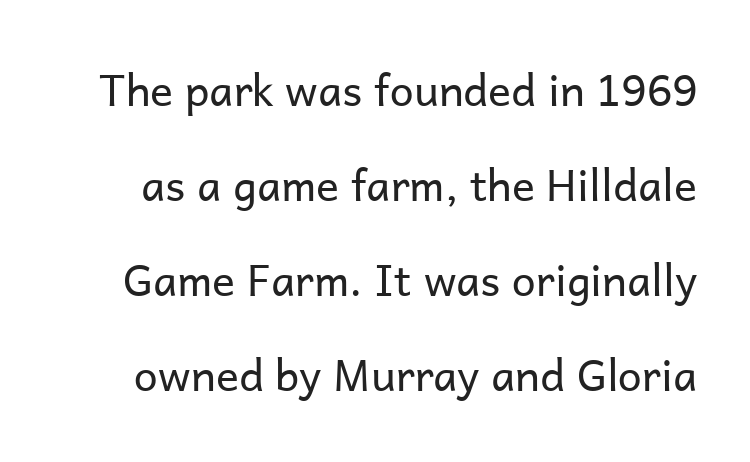
{"serif": "no", "italic": "no", "bold": "no", "weight": "regular", "width": "normal", "stroke_contrast": "low", "x_height": "medium", "monospaced": "no", "underline": "no", "line_spacing": "loose", "line_spacing_ratio": 2.21, "letter_spacing": "normal", "letter_spacing_em": 0.0, "glyph_px": 43}
